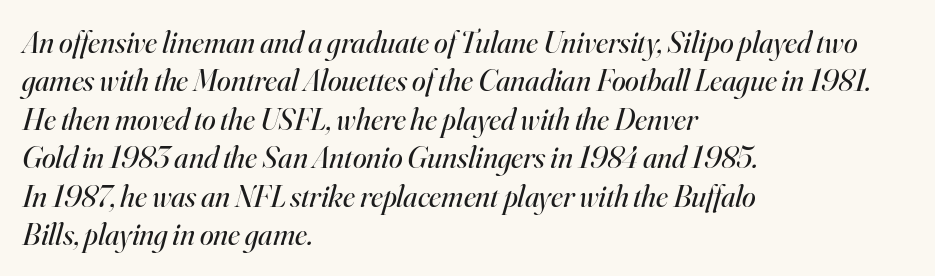
{"serif": "yes", "italic": "yes", "lean": "right", "slant_degrees": 16, "bold": "no", "weight": "regular", "width": "normal", "stroke_contrast": "high", "x_height": "small", "monospaced": "no", "underline": "no", "align": "left", "line_spacing_ratio": 1.24, "letter_spacing": "normal", "letter_spacing_em": 0.0, "glyph_px": 31}
